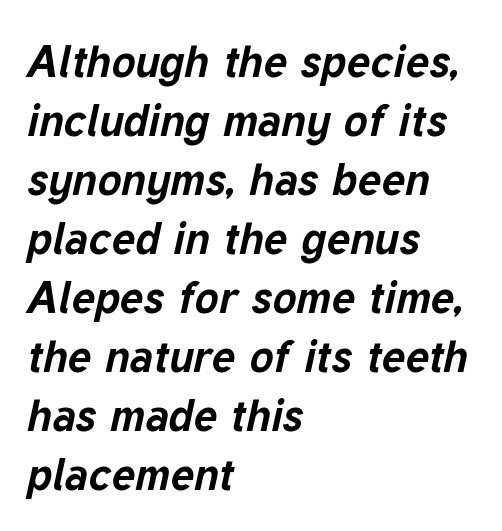
The rendering uses natural spacing where letterforms have individual widths. Line starts are locked; line ends wander. Every letter is thick-stroked: bold, no question. Descenders hang freely into open space. Nobody touched the tracking dial on this one. One glance says typical: line gaps are just what's usual.
